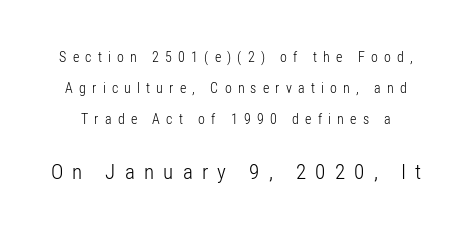
The image shows 21 px text type, upright; set loose line spacing (2.22x), unusually wide letter spacing (+0.44 em), not underlined; the second (bottom) block is 1.5x larger.
